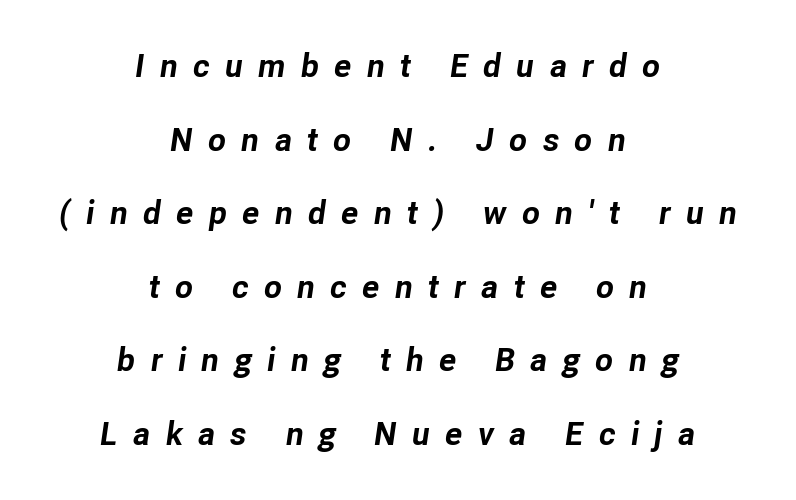
The image shows 33 px bold type, italic (leaning right); set centered, loose line spacing (2.23x), unusually wide letter spacing (+0.46 em), not underlined; low stroke contrast and a medium x-height.
